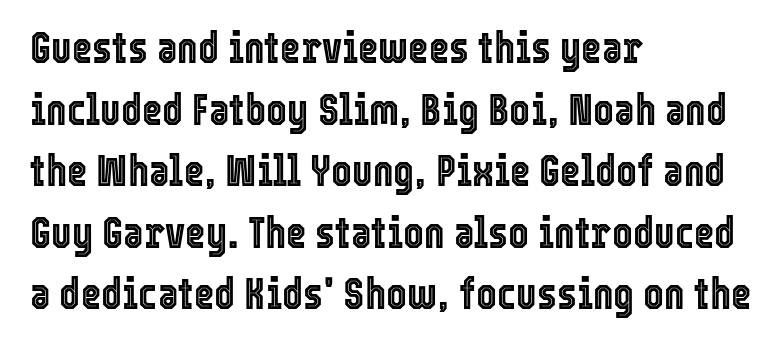
You could not count columns in this text — the font is proportionally spaced. Is there much room between lines? A standard amount, neither cramped nor airy. Type without underlining. Honestly, the letter spacing is just normal — you wouldn't notice it. Characters remain perfectly vertical along every line.
